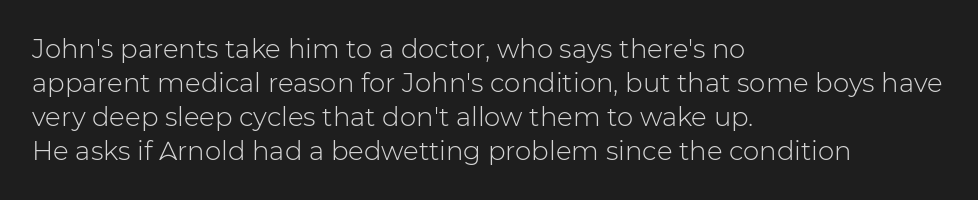
{"italic": "no", "bold": "no", "underline": "no", "align": "left", "line_spacing": "normal", "line_spacing_ratio": 1.31, "letter_spacing": "normal", "letter_spacing_em": 0.0, "glyph_px": 26}
